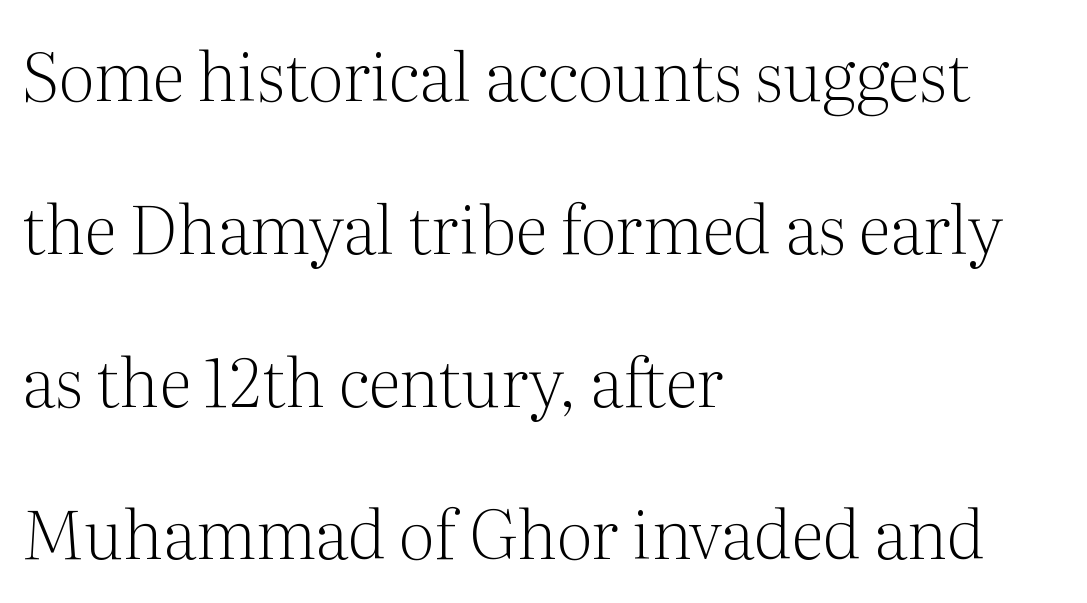
A typesetter would call this proportional, since set widths differ per character. You could fit nearly another row in the gap between these rows. The face used here is seriffed, in the tradition of book romans. Ordinary non-slanted type is in use.
